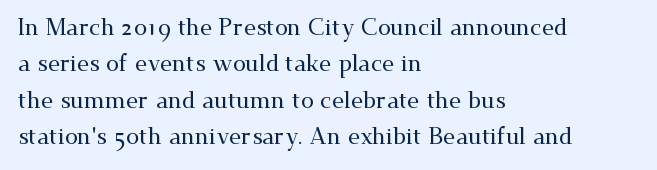
Q: Is the text italic (slanted)? A: No, it is upright.
Q: Is the text underlined? A: No.
Q: How is the paragraph aligned? A: Left-aligned.
Q: Is the spacing between letters normal or unusually wide? A: Normal.
Q: Is the spacing between lines tight, normal or loose? A: Normal.
